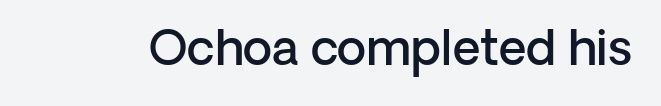
{"serif": "no", "italic": "no", "bold": "semi", "weight": "semibold", "width": "normal", "stroke_contrast": "low", "x_height": "medium", "monospaced": "no", "underline": "no", "letter_spacing": "normal", "letter_spacing_em": 0.0, "glyph_px": 48}
